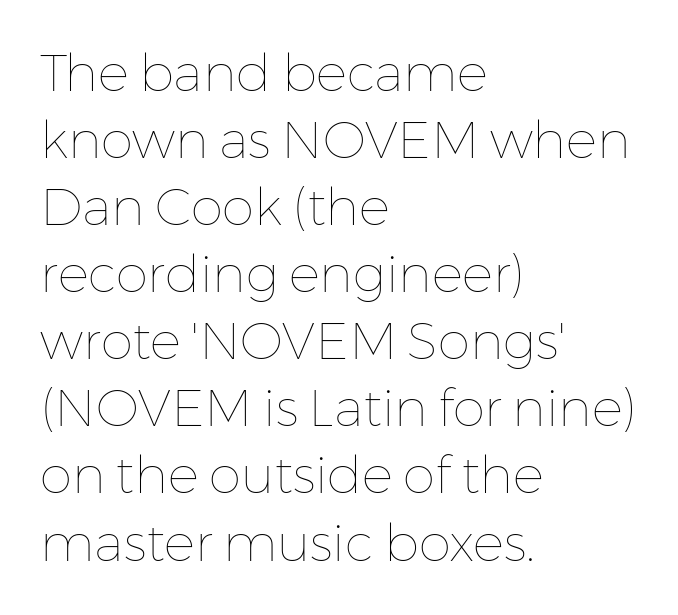
What's the leading like? Ordinary, nothing unusual. The axis of the letterforms is exactly vertical. In CSS terms this would be text-align: left. The horizontal fit of the characters is conventional and even.
